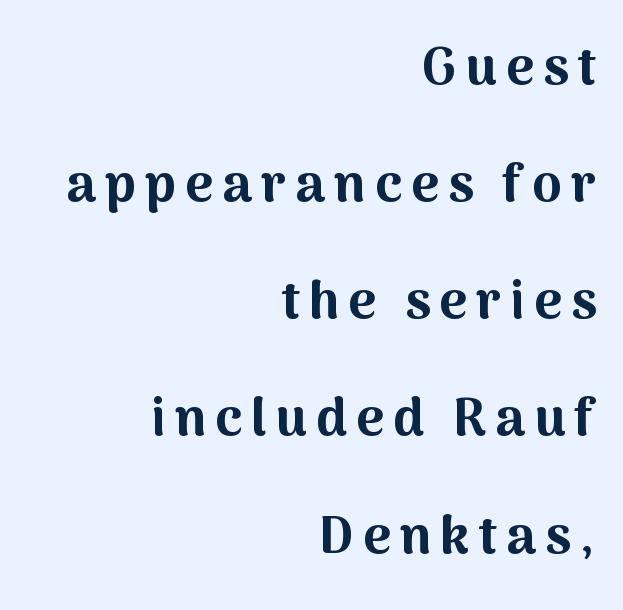
Unlike a traditional serif, this face leaves its strokes unadorned. The rendering uses a large line-height, opening up the rows. All the whitespace from short lines collects on the left. Only glyphs here, with clear space below each row. These lines carry a lot of weight — the face is fully bold. Style check: upright.
